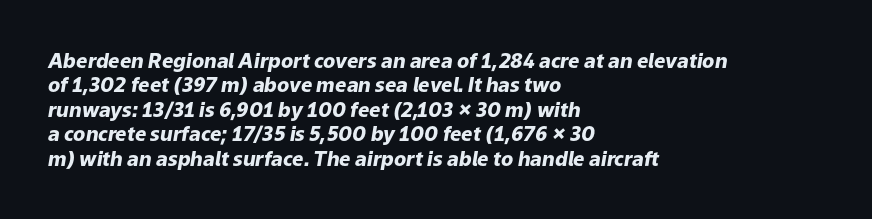
Q: Is the text bold? A: Yes.
Q: Is the text italic (slanted)? A: Yes, it leans right by about 9 degrees.
Q: Is the text underlined? A: No.
Q: How is the paragraph aligned? A: Left-aligned.
Q: Is the spacing between letters normal or unusually wide? A: Normal.
